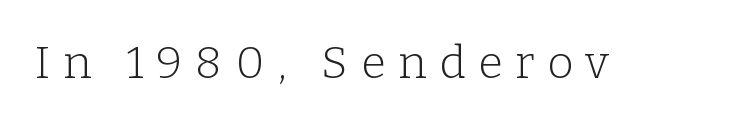
The image shows 45 px light serif type, upright; set unusually wide letter spacing (+0.28 em), not underlined; low stroke contrast and a medium x-height.
